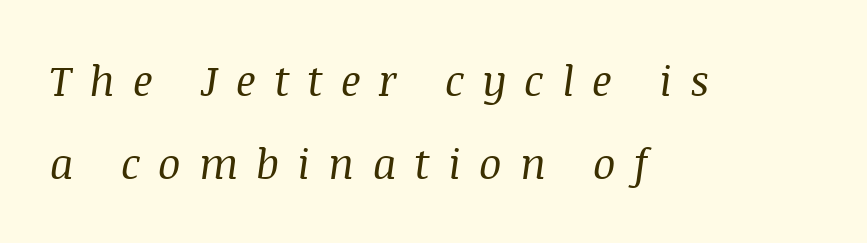
Q: Is the text bold? A: No.
Q: Is the text italic (slanted)? A: Yes, it leans right by about 8 degrees.
Q: Is the typeface a serif or a sans-serif typeface? A: Serif.
Q: Is the text underlined? A: No.
Q: How is the paragraph aligned? A: Left-aligned.
Q: Is the spacing between letters normal or unusually wide? A: Unusually wide.
Q: Is the spacing between lines tight, normal or loose? A: Loose.
Q: Width (condensed, normal, or wide)? A: Normal.
Q: Stroke contrast? A: Medium.
Q: x-height? A: Large.
Q: Monospaced? A: No.
